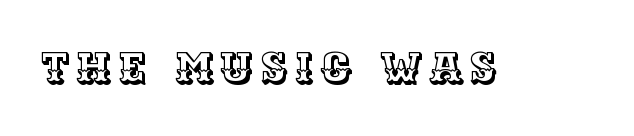
The image shows 43 px text type, upright; set not underlined; a large x-height.
